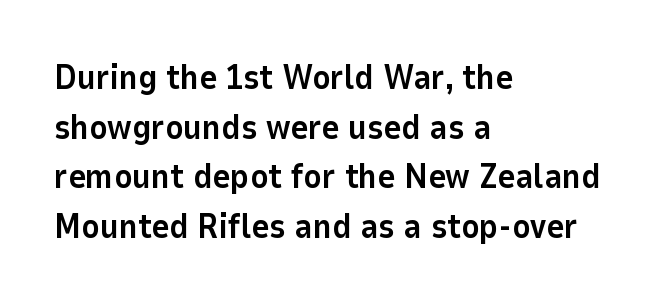
Notice how thick the strokes are: this is what a full bold looks like. Is this a fixed-width face? No — the glyphs have proportional, varying widths. Glyph-to-glyph distance matches everyday printed text. Examine the stroke ends and you'll find no serifs.
